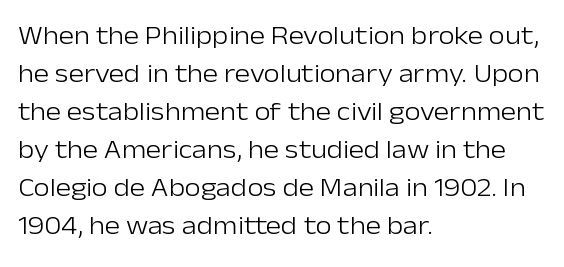
The image shows 26 px text type, upright; set left-aligned, normal line spacing (1.46x), normal letter spacing, not underlined.
